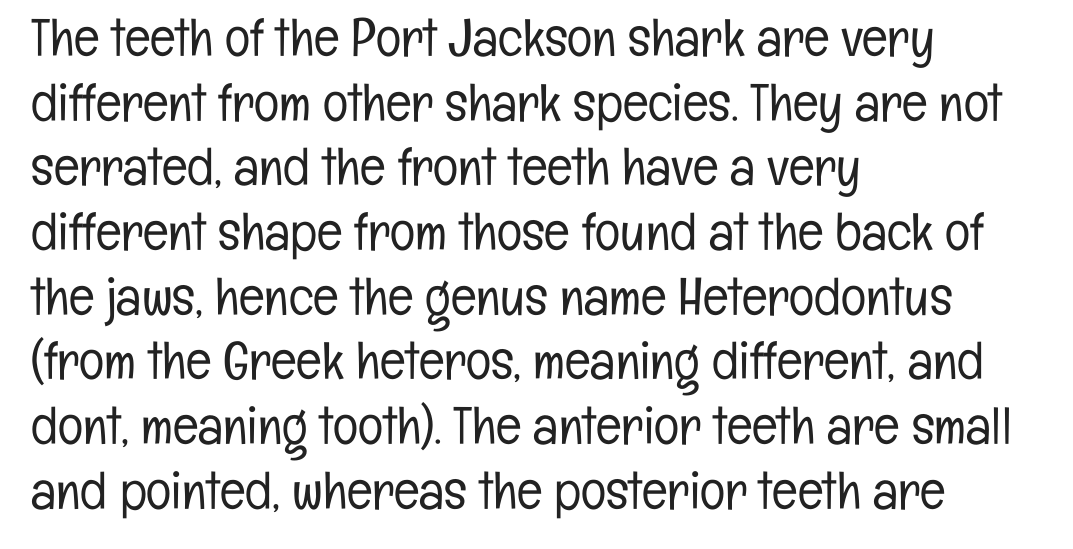
Notice how the stems are strictly vertical — no italics here. Between one letter and the next there's only the usual sliver of space. Does the copy run flush right? No — it runs flush left. The glyphs are unaccompanied by any horizontal stroke below them. Letters have the restrained weight of plain body copy at most. Proportional: the letters do not fall into vertical columns.
